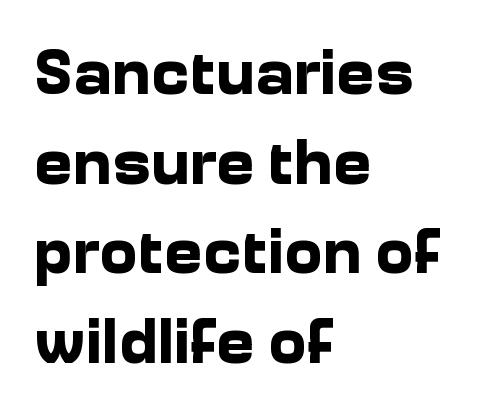
Q: Is the text bold? A: Yes.
Q: Is the text italic (slanted)? A: No, it is upright.
Q: Is the typeface a serif or a sans-serif typeface? A: Sans-serif.
Q: Is the text underlined? A: No.
Q: How is the paragraph aligned? A: Left-aligned.
Q: Is the spacing between letters normal or unusually wide? A: Normal.
Q: Is the spacing between lines tight, normal or loose? A: Normal.
Q: Width (condensed, normal, or wide)? A: Normal.
Q: Stroke contrast? A: Low.
Q: x-height? A: Medium.
Q: Monospaced? A: No.
